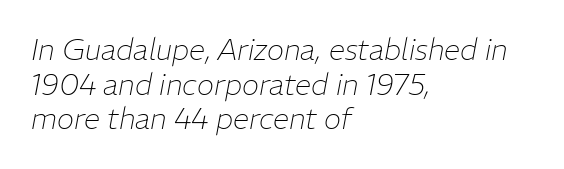
{"italic": "yes", "lean": "right", "slant_degrees": 11, "bold": "no", "weight": "thin", "width": "normal", "stroke_contrast": "low", "x_height": "medium", "monospaced": "no", "underline": "no", "align": "left", "line_spacing_ratio": 1.19, "letter_spacing": "normal", "letter_spacing_em": 0.0, "glyph_px": 29}
